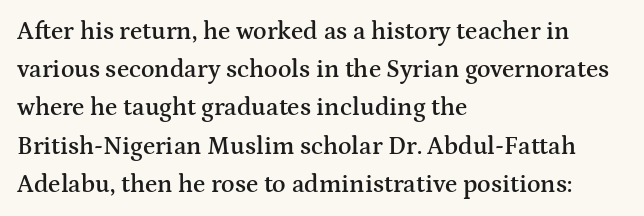
How heavy is the stroke? Medium-heavy — a semibold, shy of bold. Summary of vertical rhythm: regular, with standard interline spacing. Underline: absent. Inter-character spacing is left at the font's built-in metrics. A student would call this left alignment; a typographer would say flush left, rag right. Italic? Not at all — the glyphs are vertical.
